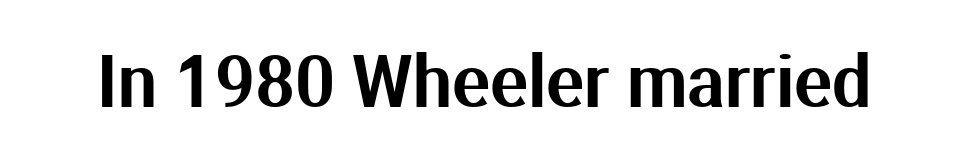
{"serif": "no", "italic": "no", "width": "normal", "stroke_contrast": "medium", "x_height": "medium", "monospaced": "no", "underline": "no", "letter_spacing": "normal", "letter_spacing_em": 0.0, "glyph_px": 70}
